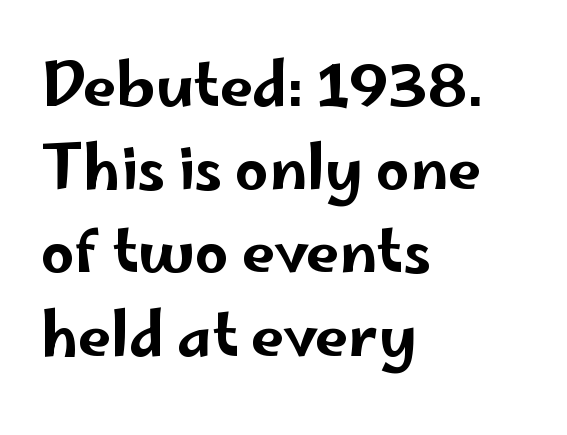
Standard letterfit; no display-style spreading of the glyphs. Observe the absence of serifs on each vertical stroke in this sample. Teacher's note: observe the even left margin — that is flush-left alignment. Is there much room between lines? A standard amount, neither cramped nor airy. Here the designer chose a conventional face with non-uniform glyph widths.
